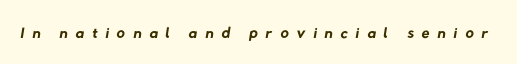
{"bold": "no", "underline": "no", "letter_spacing": "wide", "letter_spacing_em": 0.35, "glyph_px": 23}
